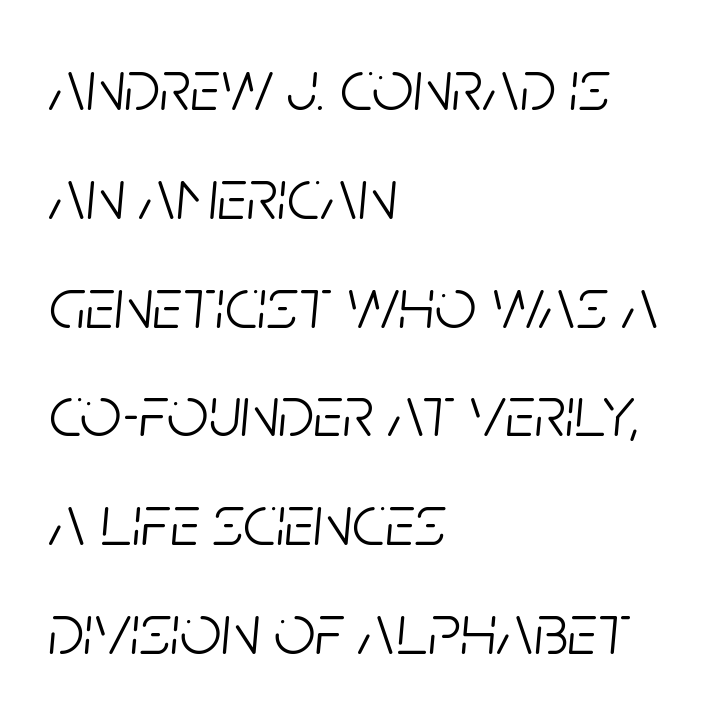
Compared with ordinary roman type, these characters are visibly tilted. Standard letterfit; no display-style spreading of the glyphs. A typesetter would call this leading conventional body-copy spacing. You could not count columns in this text — the font is proportionally spaced.
